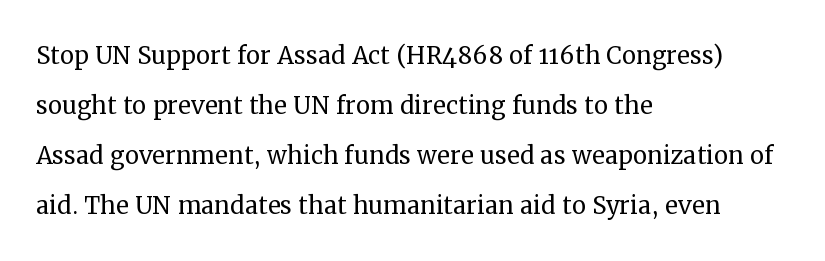
The gap between lines stays unmarked. How would I describe the line gaps? Plain and ordinary. Compared with a centered layout, this one pins lines to the left instead. What kind of face is this? One with serifs.
